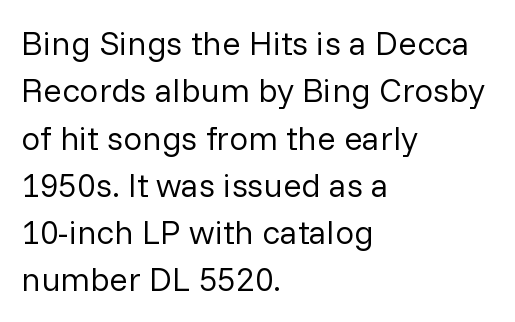
{"serif": "no", "italic": "no", "bold": "no", "weight": "regular", "width": "normal", "stroke_contrast": "low", "x_height": "medium", "monospaced": "no", "underline": "no", "align": "left", "line_spacing": "normal", "line_spacing_ratio": 1.39, "letter_spacing": "normal", "letter_spacing_em": 0.0, "glyph_px": 34}
